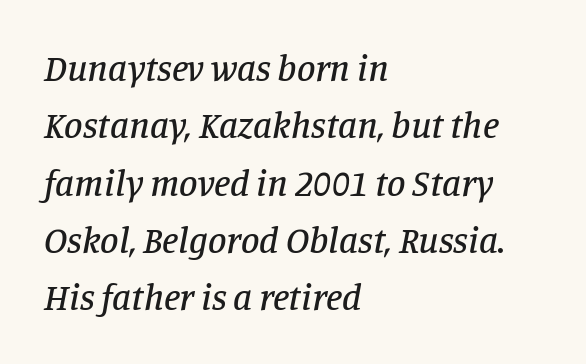
{"serif": "yes", "italic": "yes", "lean": "right", "slant_degrees": 11, "width": "normal", "stroke_contrast": "low", "x_height": "large", "monospaced": "no", "underline": "no", "align": "left", "line_spacing": "normal", "line_spacing_ratio": 1.55, "letter_spacing": "normal", "letter_spacing_em": 0.0, "glyph_px": 37}
